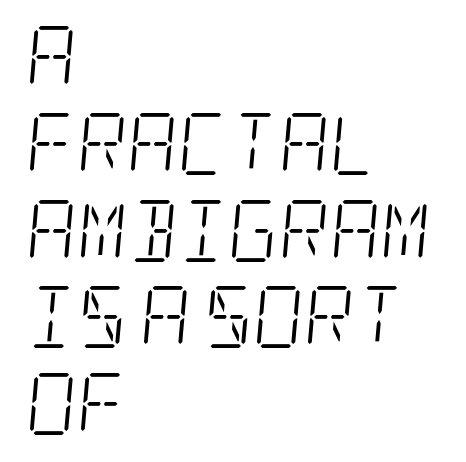
{"serif": "yes", "italic": "yes", "lean": "right", "slant_degrees": 5, "bold": "no", "weight": "light", "width": "condensed", "stroke_contrast": "low", "x_height": "large", "underline": "no", "align": "left", "line_spacing": "normal", "line_spacing_ratio": 1.4, "letter_spacing": "normal", "letter_spacing_em": 0.0, "glyph_px": 62}
